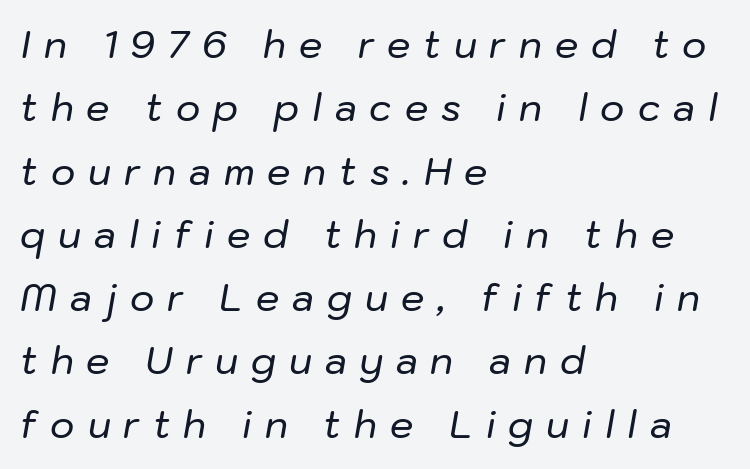
The image shows 37 px text type, italic (leaning right); set left-aligned, line spacing 1.71x, unusually wide letter spacing (+0.35 em), not underlined; low stroke contrast and a medium x-height.
